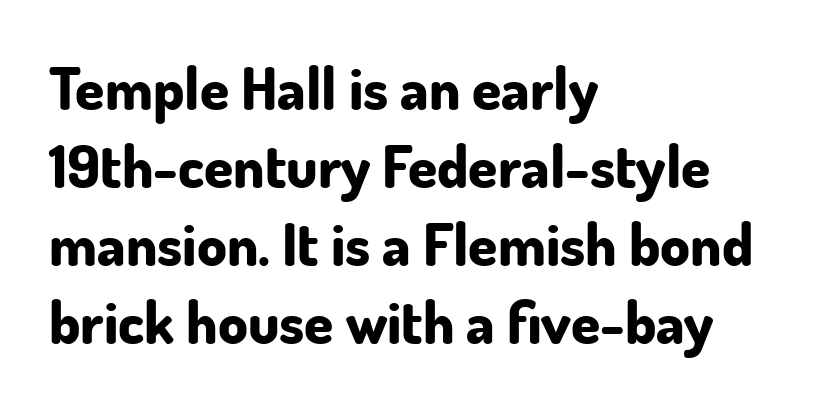
The image shows 59 px bold sans-serif type, upright; set left-aligned, normal line spacing (1.32x), normal letter spacing, not underlined; low stroke contrast and a small x-height.
